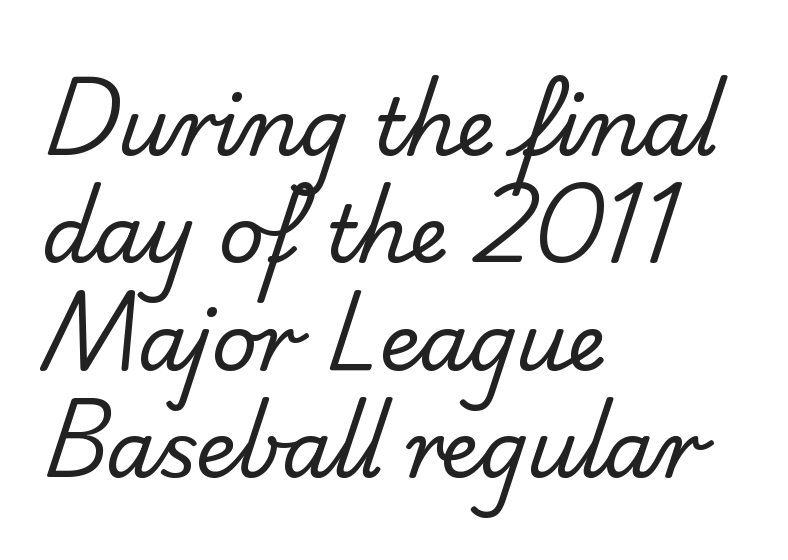
Is this a heavy cut? Hardly; it is regular or lighter. The gap between lines stays unmarked. Notice how descenders clear the ascenders below comfortably — that's standard leading. Each letter's strokes conclude bluntly, with no projecting serifs. In terms of letterspacing, this is plain default setting.
